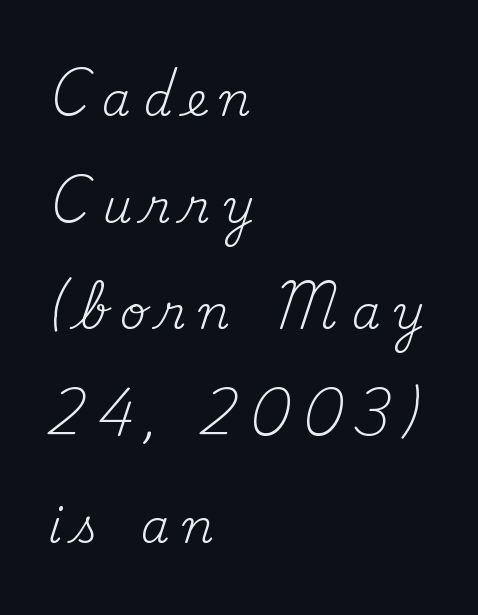
The image shows 46 px regular-weight serif type; set left-aligned, loose line spacing (2.32x), unusually wide letter spacing (+0.29 em), not underlined; medium stroke contrast and a small x-height.
